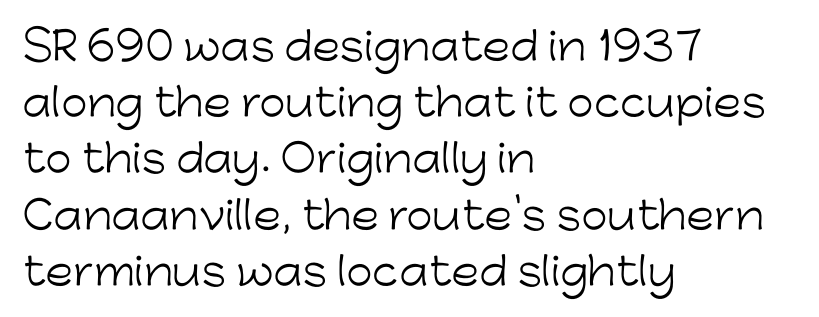
{"serif": "no", "italic": "no", "bold": "no", "weight": "light", "width": "normal", "stroke_contrast": "low", "x_height": "medium", "monospaced": "no", "underline": "no", "align": "left", "line_spacing": "normal", "line_spacing_ratio": 1.48, "letter_spacing": "normal", "letter_spacing_em": 0.0, "glyph_px": 38}
